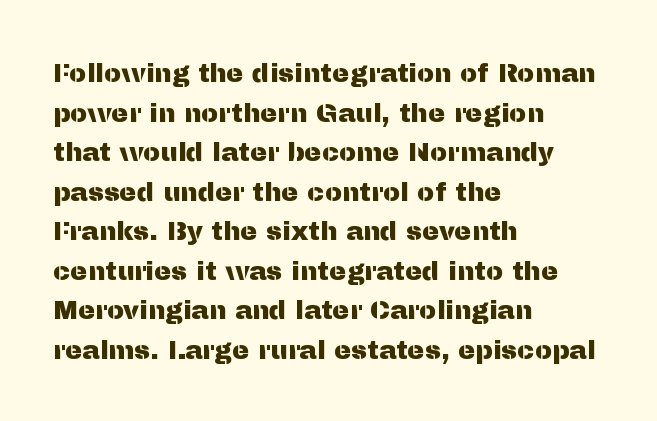
{"italic": "no", "underline": "no", "align": "left", "line_spacing": "normal", "line_spacing_ratio": 1.52, "letter_spacing": "normal", "letter_spacing_em": 0.0, "glyph_px": 26}
